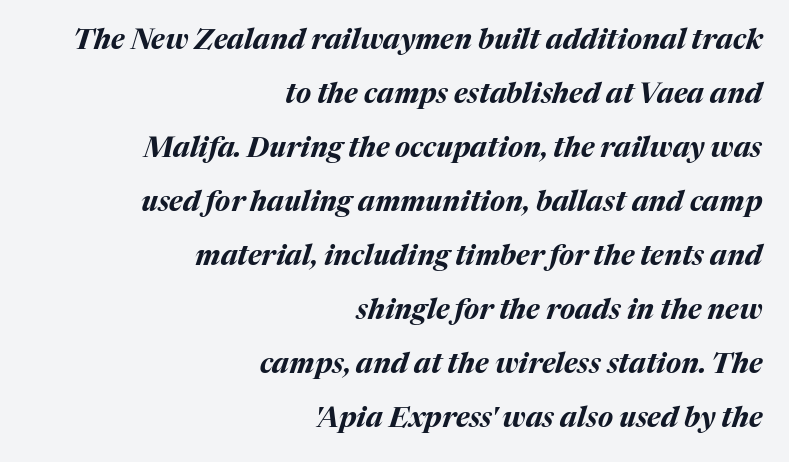
Notice the wide empty band between every row — that's loose leading. Line endings align vertically; line beginnings do not. The lettering tilts uniformly, giving the passage an italic look. Note the varied advance widths — an 'i' is clearly narrower than an 'm'. Caption: standard tracking, unaltered. Check under the words: just untouched page.
